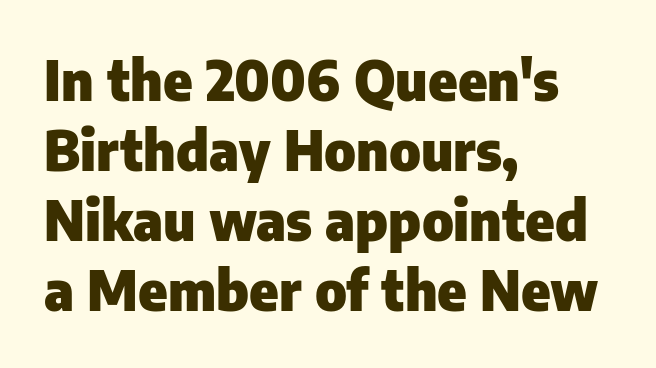
The image shows 55 px heavy sans-serif type, upright; set left-aligned, normal line spacing (1.27x), normal letter spacing, not underlined; low stroke contrast and a medium x-height.
